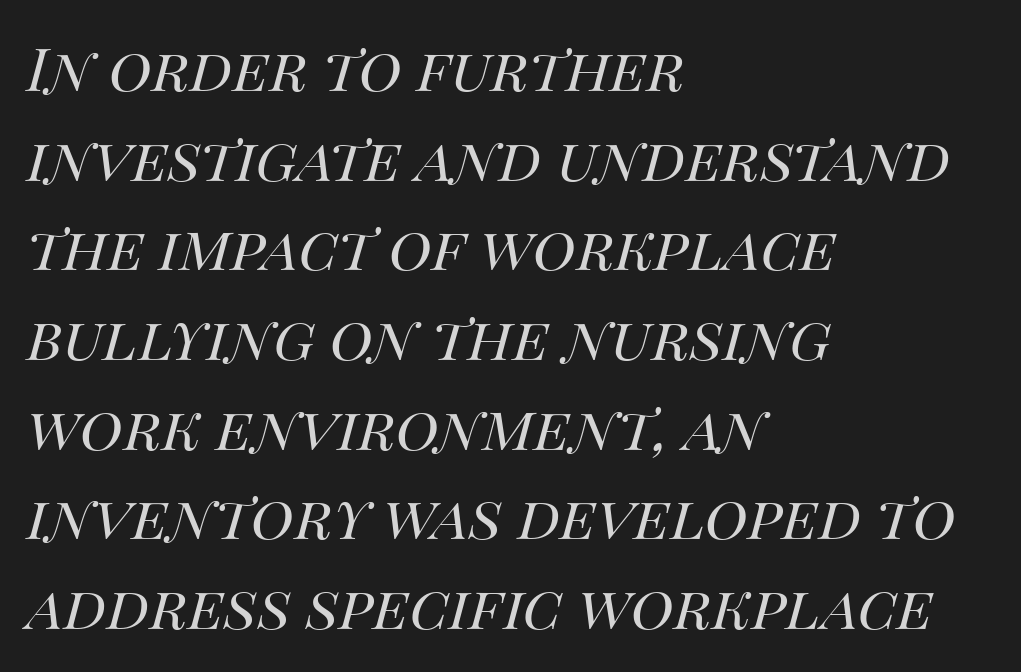
{"italic": "yes", "lean": "right", "slant_degrees": 14, "bold": "no", "weight": "regular", "width": "normal", "stroke_contrast": "medium", "x_height": "large", "monospaced": "no", "underline": "no", "align": "left", "line_spacing": "normal", "line_spacing_ratio": 1.52, "letter_spacing": "normal", "letter_spacing_em": 0.0, "glyph_px": 59}
